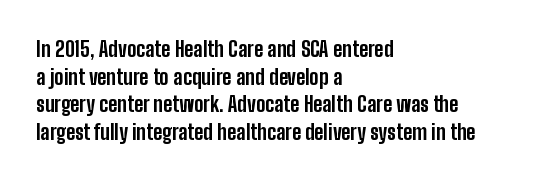
The image shows 21 px bold type, upright; set left-aligned, normal line spacing (1.32x), normal letter spacing, not underlined.
